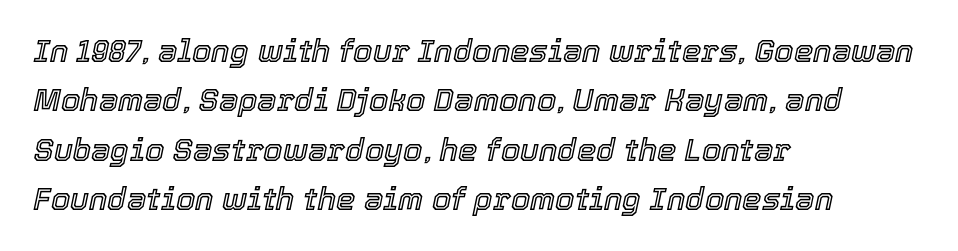
Q: Is the text italic (slanted)? A: Yes, it leans right by about 12 degrees.
Q: Is the text underlined? A: No.
Q: How is the paragraph aligned? A: Left-aligned.
Q: Is the spacing between letters normal or unusually wide? A: Normal.
Q: Is the spacing between lines tight, normal or loose? A: Normal.
Q: Width (condensed, normal, or wide)? A: Normal.
Q: x-height? A: Medium.
Q: Monospaced? A: No.
